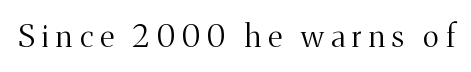
The image shows 31 px light serif type, upright; set unusually wide letter spacing (+0.23 em), not underlined; medium stroke contrast and a medium x-height.
